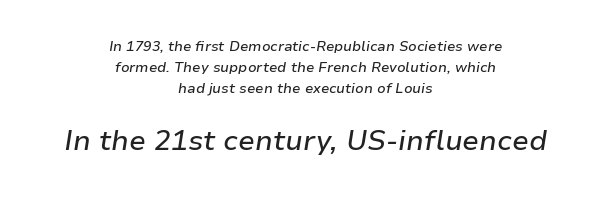
Whoever set this chose a conventional vertical rhythm. Is this a fixed-width face? No — the glyphs have proportional, varying widths. This rendering leaves character spacing at its baseline value. The foot of each line stays bare and open. Which margin do the lines hug? Neither — every line sits in the middle. The composition opens small and finishes big.
